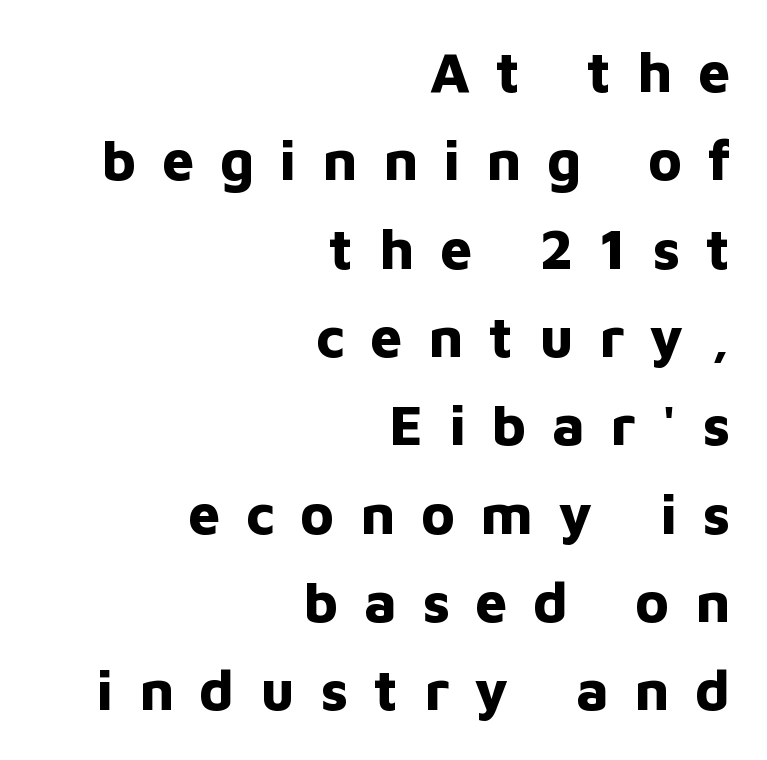
{"serif": "no", "italic": "no", "bold": "yes", "weight": "bold", "width": "normal", "stroke_contrast": "low", "x_height": "medium", "monospaced": "no", "underline": "no", "align": "right", "line_spacing": "normal", "line_spacing_ratio": 1.55, "letter_spacing": "wide", "letter_spacing_em": 0.45, "glyph_px": 57}
